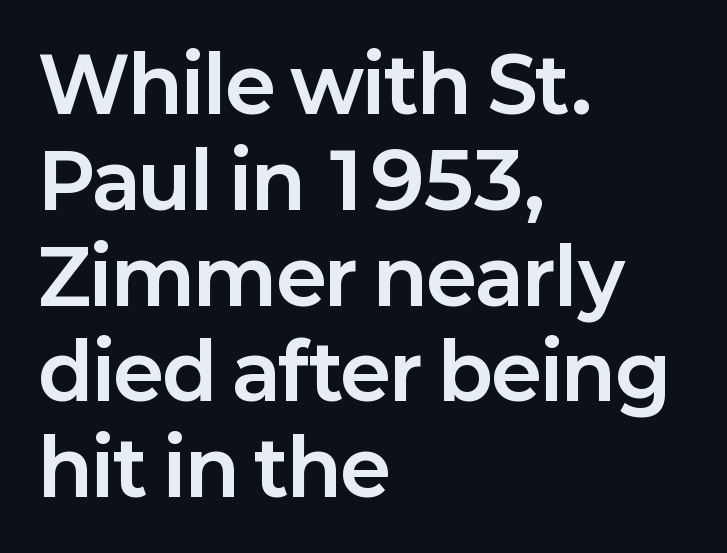
{"serif": "no", "italic": "no", "bold": "yes", "weight": "bold", "width": "normal", "stroke_contrast": "low", "x_height": "medium", "monospaced": "no", "underline": "no", "align": "left", "line_spacing": "normal", "line_spacing_ratio": 1.26, "letter_spacing": "normal", "letter_spacing_em": 0.0, "glyph_px": 76}
